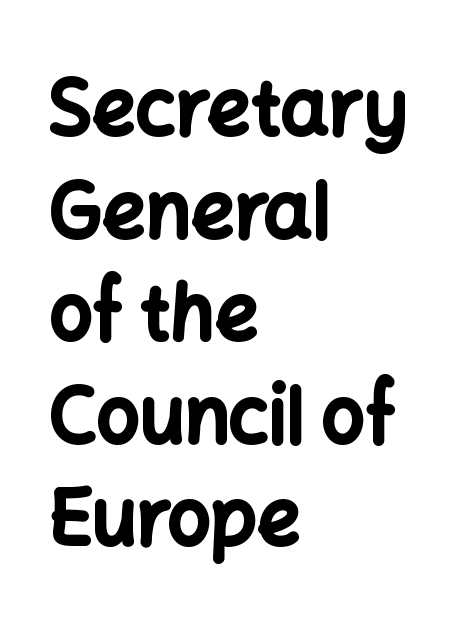
The font is running at its bold setting. Examine the stroke ends and you'll find no serifs. There is no visible air inserted between adjacent glyphs. Characters remain perfectly vertical along every line.
